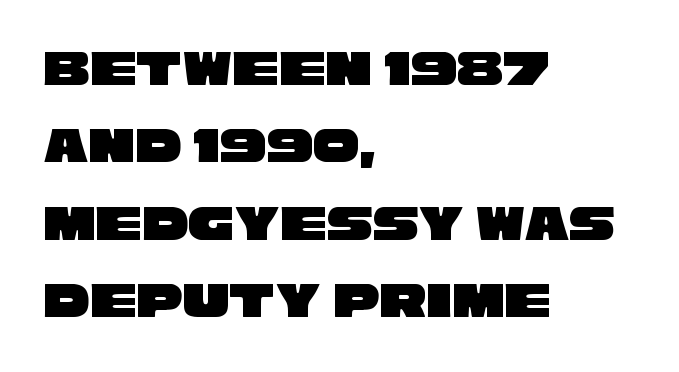
Quick note: underline off. Observe the absence of serifs on each vertical stroke in this sample. Looks like regular typesetting: each glyph gets only the width it needs. The designer left line spacing at the default.
